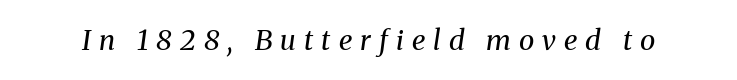
{"serif": "yes", "italic": "yes", "lean": "right", "slant_degrees": 8, "bold": "no", "weight": "regular", "width": "normal", "stroke_contrast": "medium", "x_height": "medium", "monospaced": "no", "underline": "no", "letter_spacing": "wide", "letter_spacing_em": 0.29, "glyph_px": 28}
